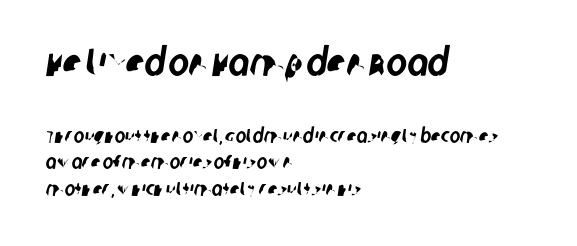
The image shows 39 px condensed sans-serif type; set left-aligned, normal line spacing (1.31x), normal letter spacing, not underlined; the first (top) block is 1.95x larger; low stroke contrast and a large x-height.
